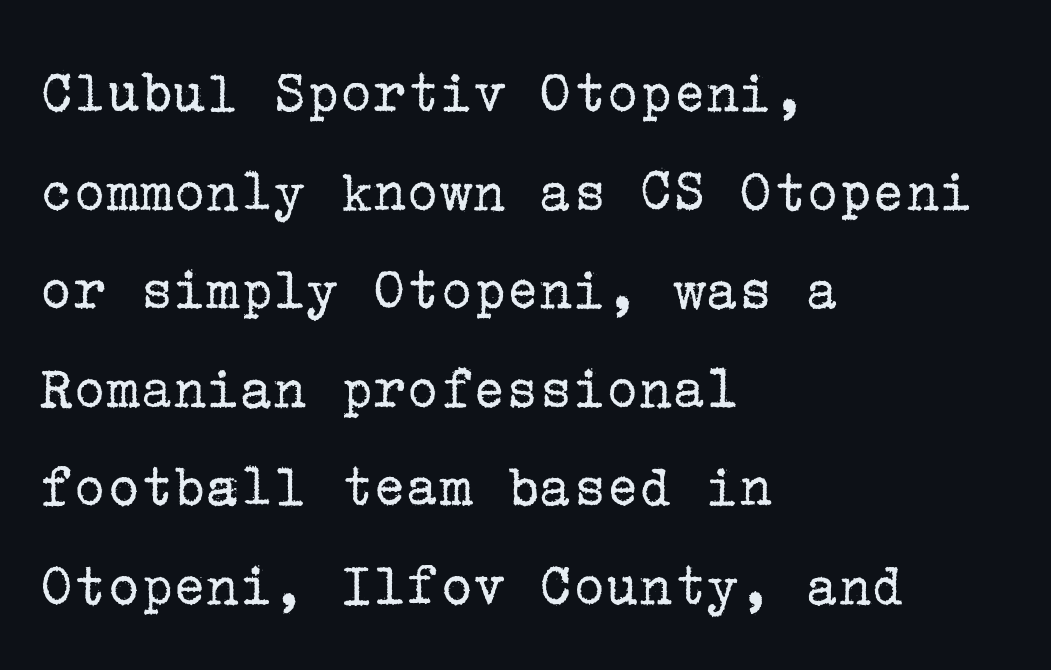
The image shows 62 px regular-weight serif type, upright; set left-aligned, normal line spacing (1.59x), normal letter spacing, not underlined; low stroke contrast and a medium x-height.
